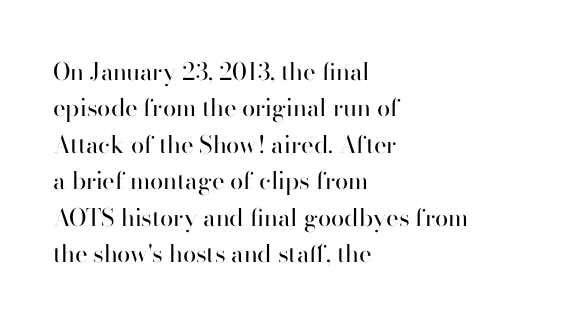
Q: Is the text bold? A: No.
Q: Is the text italic (slanted)? A: No, it is upright.
Q: Is the text underlined? A: No.
Q: How is the paragraph aligned? A: Left-aligned.
Q: Is the spacing between letters normal or unusually wide? A: Normal.
Q: Is the spacing between lines tight, normal or loose? A: Normal.
